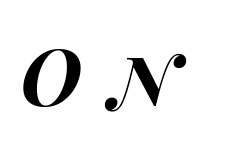
Q: Is the text bold? A: Yes.
Q: Is the text italic (slanted)? A: Yes, it leans right by about 14 degrees.
Q: Is the text underlined? A: No.
Q: Is the spacing between letters normal or unusually wide? A: Unusually wide.
Q: Width (condensed, normal, or wide)? A: Wide.
Q: Stroke contrast? A: High.
Q: x-height? A: Large.
Q: Monospaced? A: No.
